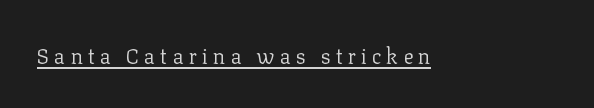
This is the regular roman posture of the typeface. Students, note that the glyphs here are deliberately spaced far apart. Is this a heavy cut? Hardly; it is regular or lighter. Underlined type.
